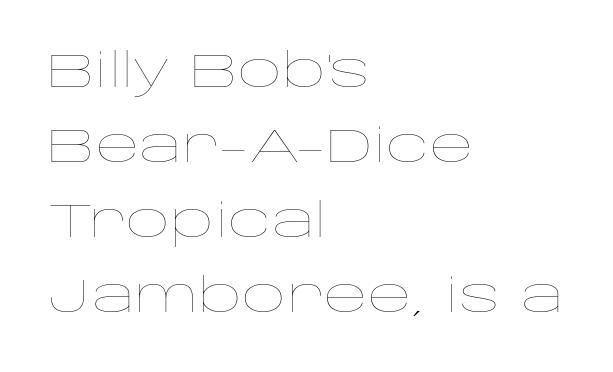
The image shows 48 px thin, wide type, upright; set left-aligned, normal line spacing (1.56x), normal letter spacing, not underlined; low stroke contrast and a large x-height.
